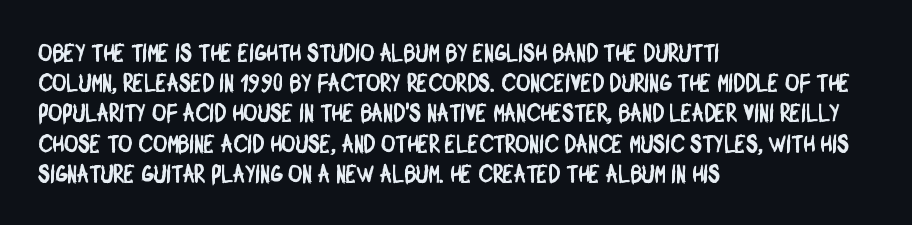
Each new line begins a customary step beneath the previous one. This rendering features lettering with no underline. This rendering uses left alignment, leaving the right contour irregular. How are the letters spaced? Ordinarily, with no added tracking.
